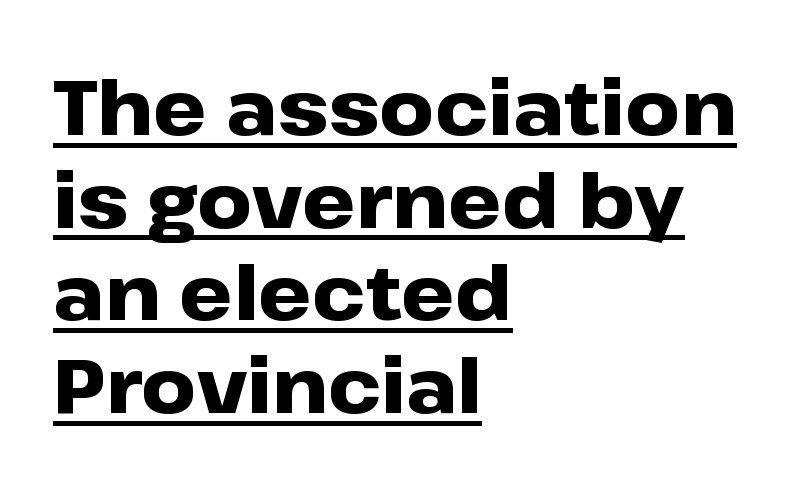
Q: Is the text bold? A: Yes.
Q: Is the text italic (slanted)? A: No, it is upright.
Q: Is the typeface a serif or a sans-serif typeface? A: Sans-serif.
Q: Is the text underlined? A: Yes.
Q: How is the paragraph aligned? A: Left-aligned.
Q: Is the spacing between letters normal or unusually wide? A: Normal.
Q: Width (condensed, normal, or wide)? A: Wide.
Q: Stroke contrast? A: Low.
Q: x-height? A: Medium.
Q: Monospaced? A: No.
